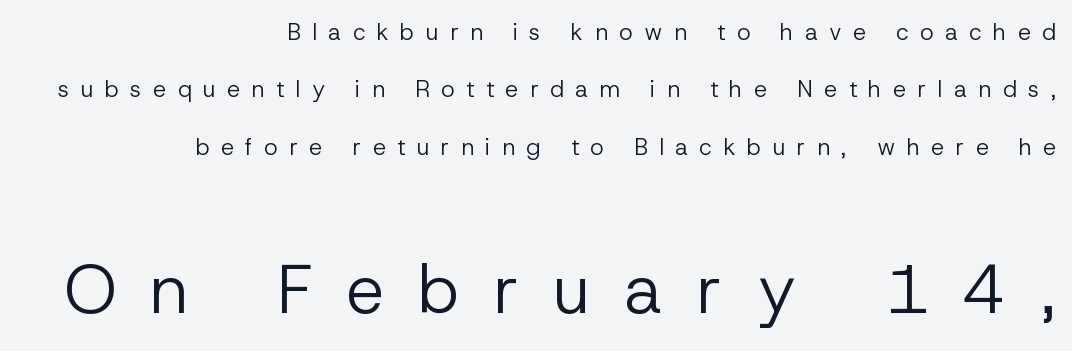
Q: Is the text bold? A: No.
Q: Is the text italic (slanted)? A: No, it is upright.
Q: Is the typeface a serif or a sans-serif typeface? A: Sans-serif.
Q: Is the text underlined? A: No.
Q: How is the paragraph aligned? A: Right-aligned.
Q: Is the spacing between letters normal or unusually wide? A: Unusually wide.
Q: Is the spacing between lines tight, normal or loose? A: Loose.
Q: Which block of text is set in a larger size, the first (top) or the second (bottom)? A: The second (bottom) one.
Q: Width (condensed, normal, or wide)? A: Normal.
Q: Stroke contrast? A: Low.
Q: x-height? A: Medium.
Q: Monospaced? A: No.
